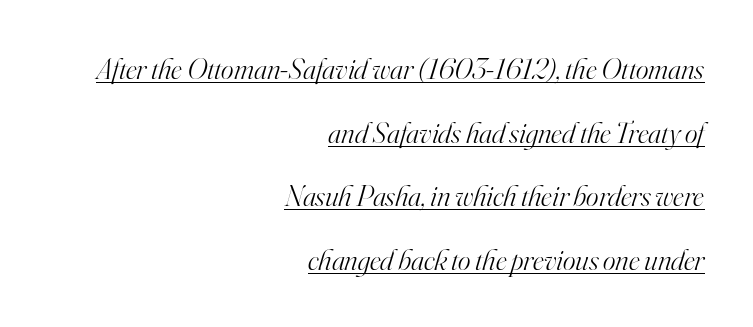
{"serif": "yes", "italic": "yes", "lean": "right", "slant_degrees": 16, "bold": "no", "weight": "light", "width": "normal", "stroke_contrast": "high", "x_height": "small", "monospaced": "no", "underline": "yes", "align": "right", "line_spacing": "loose", "line_spacing_ratio": 2.12, "letter_spacing": "normal", "letter_spacing_em": 0.0, "glyph_px": 30}
